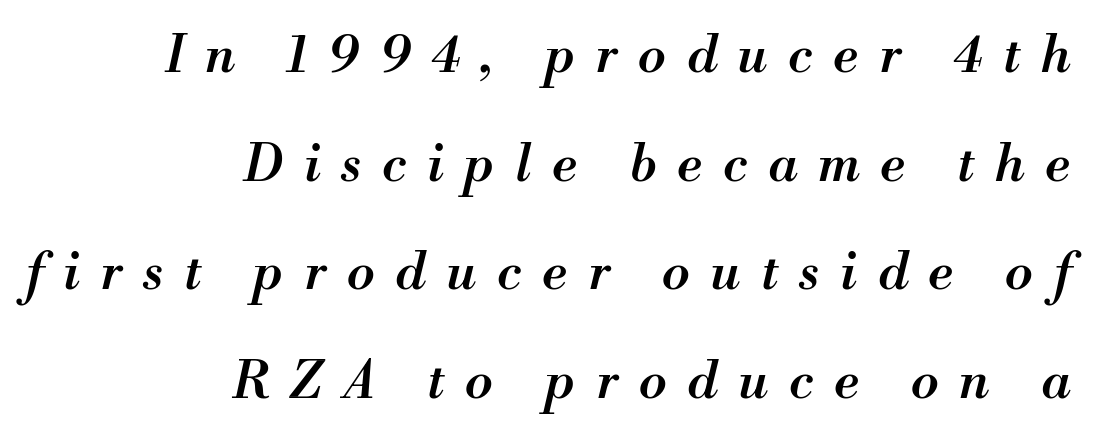
{"italic": "yes", "lean": "right", "slant_degrees": 13, "bold": "semi", "weight": "semibold", "width": "normal", "stroke_contrast": "medium", "x_height": "small", "monospaced": "no", "underline": "no", "align": "right", "line_spacing": "loose", "line_spacing_ratio": 2.13, "letter_spacing": "wide", "letter_spacing_em": 0.41, "glyph_px": 51}
